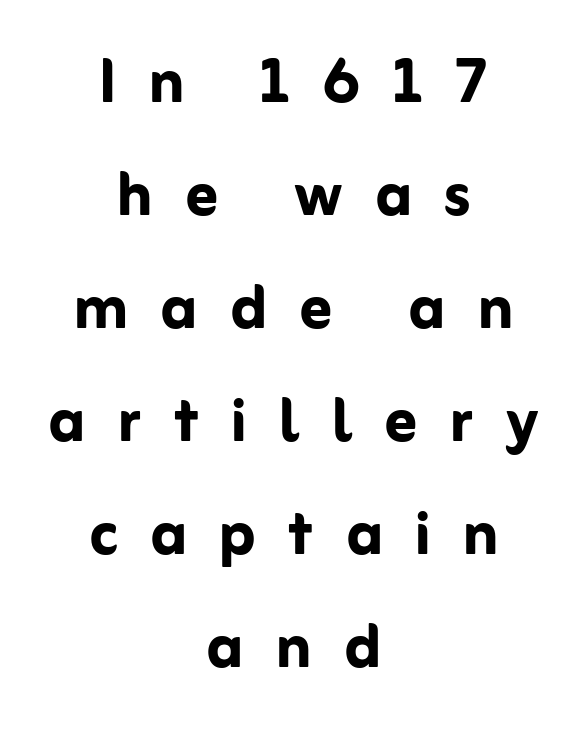
{"serif": "no", "italic": "no", "bold": "yes", "weight": "semibold", "width": "normal", "stroke_contrast": "low", "x_height": "medium", "monospaced": "no", "underline": "no", "align": "center", "line_spacing": "normal", "line_spacing_ratio": 1.43, "letter_spacing": "wide", "letter_spacing_em": 0.41, "glyph_px": 79}
